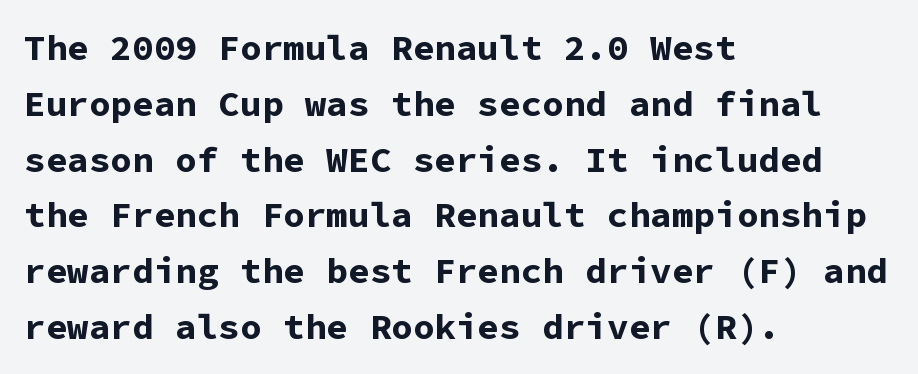
{"serif": "no", "italic": "no", "bold": "yes", "weight": "bold", "width": "normal", "stroke_contrast": "low", "x_height": "medium", "monospaced": "yes", "underline": "no", "align": "left", "line_spacing": "normal", "line_spacing_ratio": 1.55, "letter_spacing": "normal", "letter_spacing_em": 0.0, "glyph_px": 36}
